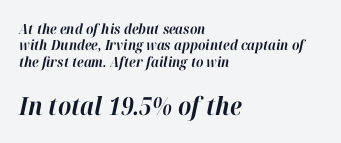
Q: Is the text bold? A: Yes.
Q: Is the text italic (slanted)? A: Yes, it leans right by about 12 degrees.
Q: Is the text underlined? A: No.
Q: How is the paragraph aligned? A: Left-aligned.
Q: Is the spacing between letters normal or unusually wide? A: Normal.
Q: Which block of text is set in a larger size, the first (top) or the second (bottom)? A: The second (bottom) one.
